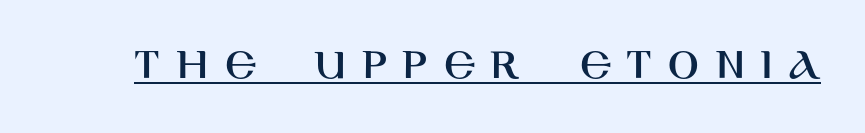
{"serif": "no", "italic": "no", "width": "normal", "stroke_contrast": "high", "x_height": "large", "monospaced": "no", "underline": "yes", "letter_spacing": "wide", "letter_spacing_em": 0.34, "glyph_px": 46}
